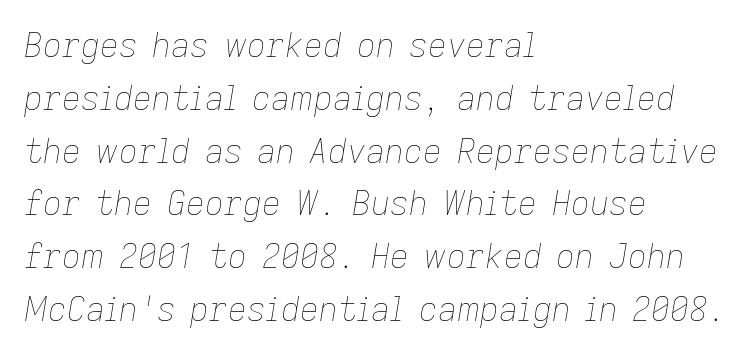
Students, note that the glyphs here touch the page at normal intervals. This sample has the flowing, uneven cadence of proportional lettering. Quick note: interline space is typical. The passage shown is not bold in any degree. The glyphs look as if they've been sheared to an angle.
